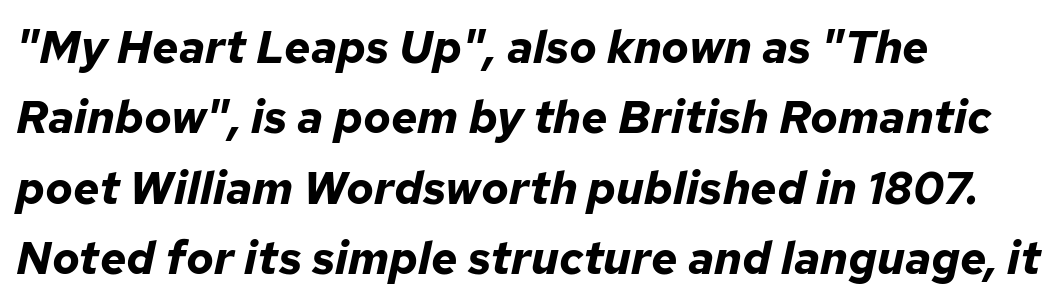
{"italic": "yes", "lean": "right", "slant_degrees": 12, "bold": "yes", "weight": "bold", "width": "normal", "stroke_contrast": "low", "x_height": "medium", "monospaced": "no", "underline": "no", "align": "left", "line_spacing": "normal", "line_spacing_ratio": 1.53, "letter_spacing": "normal", "letter_spacing_em": 0.0, "glyph_px": 46}
